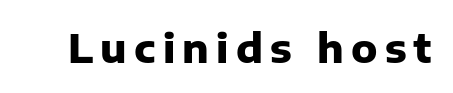
When letters stand straight like this, we call the style roman or upright. These words are printed bold, with thick strokes throughout. The designer went with a sans here, leaving each stem footless. Unmarked baselines from the first word to the last. This sample has the flowing, uneven cadence of proportional lettering.
